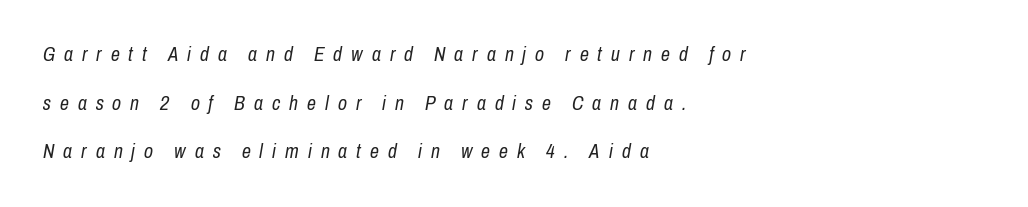
Leading: increased. The strokes carry an ordinary text weight at most. Caption: expanded tracking, letters set apart. Quick note: italic. Left-aligned paragraph, ragged on the right.
